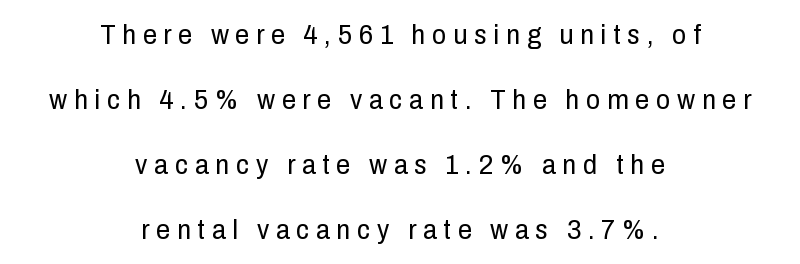
The image shows 28 px regular-weight, condensed sans-serif type, upright; set centered, loose line spacing (2.32x), unusually wide letter spacing (+0.24 em), not underlined; low stroke contrast and a medium x-height.
